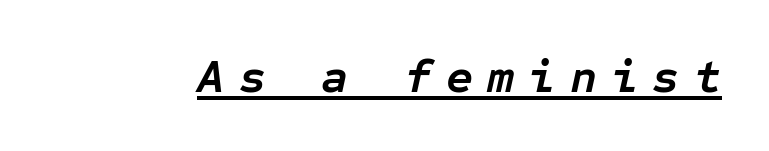
Q: Is the text bold? A: Yes.
Q: Is the text italic (slanted)? A: Yes, it leans right by about 12 degrees.
Q: Is the text underlined? A: Yes.
Q: Is the spacing between letters normal or unusually wide? A: Unusually wide.
Q: Width (condensed, normal, or wide)? A: Normal.
Q: Stroke contrast? A: Low.
Q: x-height? A: Medium.
Q: Monospaced? A: Yes.
